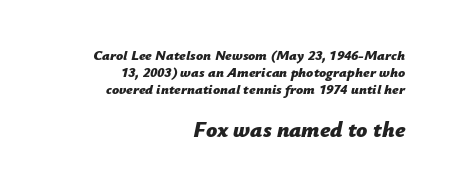
The image shows 22 px bold type, italic (leaning right); set right-aligned, line spacing 1.21x, normal letter spacing, not underlined; the second (bottom) block is 1.57x larger.
